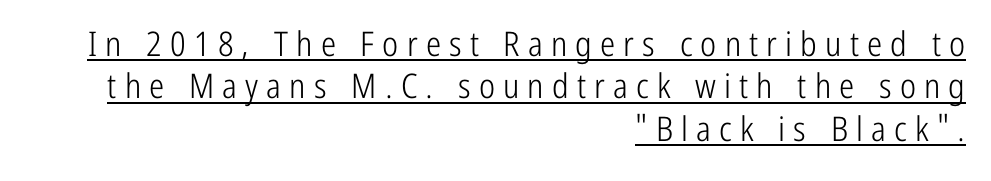
The image shows 34 px light, condensed sans-serif type, upright; set right-aligned, normal line spacing (1.25x), unusually wide letter spacing (+0.24 em), underlined; low stroke contrast and a medium x-height.
